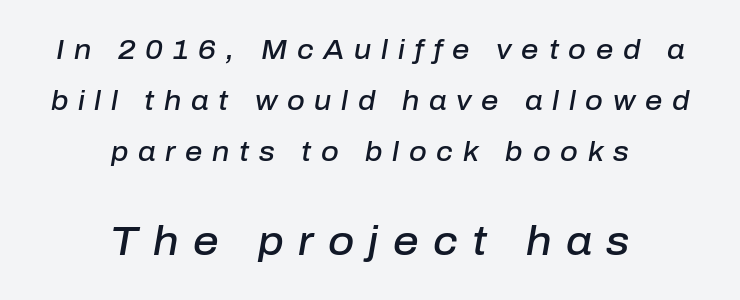
Q: Is the text bold? A: Semi-bold.
Q: Is the text italic (slanted)? A: Yes, it leans right by about 10 degrees.
Q: Is the text underlined? A: No.
Q: How is the paragraph aligned? A: Centered.
Q: Is the spacing between letters normal or unusually wide? A: Unusually wide.
Q: Which block of text is set in a larger size, the first (top) or the second (bottom)? A: The second (bottom) one.
Q: Width (condensed, normal, or wide)? A: Normal.
Q: Stroke contrast? A: Low.
Q: x-height? A: Medium.
Q: Monospaced? A: No.
